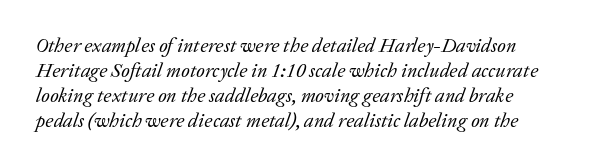
{"italic": "yes", "lean": "right", "slant_degrees": 20, "bold": "no", "underline": "no", "line_spacing": "normal", "line_spacing_ratio": 1.25, "letter_spacing": "normal", "letter_spacing_em": 0.0, "glyph_px": 20}
